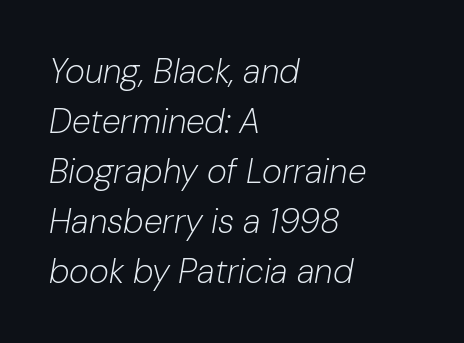
The image shows 34 px light type, italic (leaning right); set left-aligned, normal line spacing (1.47x), normal letter spacing, not underlined; low stroke contrast and a medium x-height.
